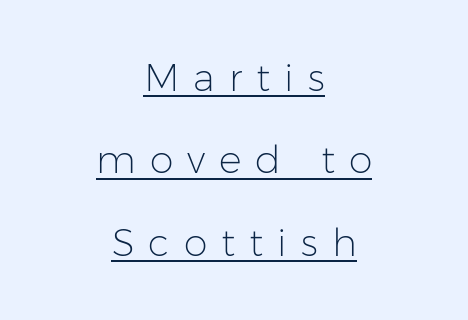
Q: Is the text bold? A: No.
Q: Is the text italic (slanted)? A: No, it is upright.
Q: Is the typeface a serif or a sans-serif typeface? A: Sans-serif.
Q: Is the text underlined? A: Yes.
Q: How is the paragraph aligned? A: Centered.
Q: Is the spacing between letters normal or unusually wide? A: Unusually wide.
Q: Is the spacing between lines tight, normal or loose? A: Loose.
Q: Width (condensed, normal, or wide)? A: Normal.
Q: Stroke contrast? A: Low.
Q: x-height? A: Medium.
Q: Monospaced? A: No.
